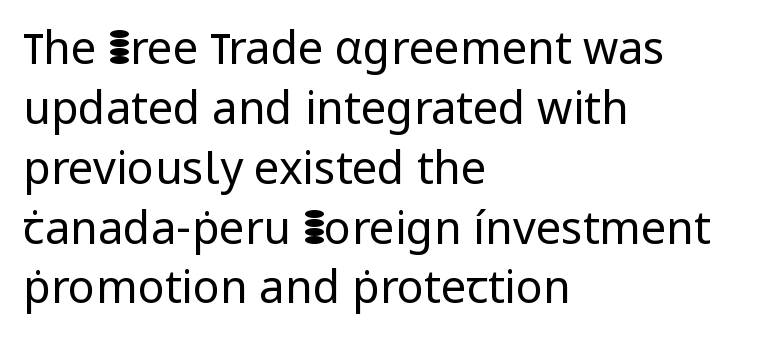
Is the stroke heavy? The answer is a plain regular-or-lighter. Plain, unruled lines of type. A normal amount of white space separates one row of letters from the next. When letters stand straight like this, we call the style roman or upright. Note the varied advance widths — an 'i' is clearly narrower than an 'm'. Line beginnings align vertically; line endings do not.
